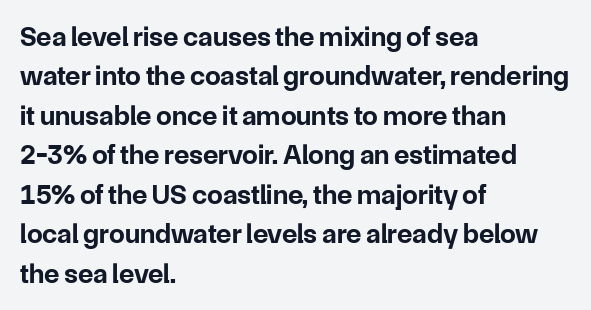
The image shows 28 px bold sans-serif type, upright; set left-aligned, normal line spacing (1.41x), normal letter spacing, not underlined; low stroke contrast and a medium x-height.
